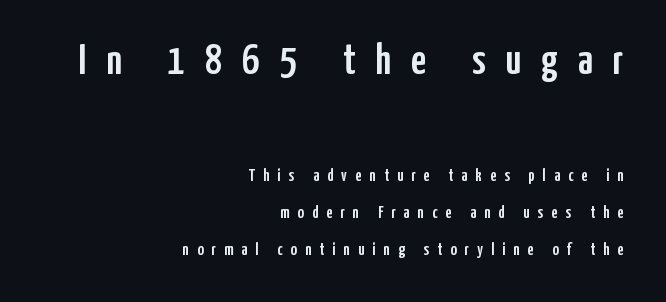
{"serif": "no", "italic": "no", "width": "condensed", "stroke_contrast": "low", "x_height": "medium", "monospaced": "no", "underline": "no", "align": "right", "line_spacing": "loose", "line_spacing_ratio": 2.17, "letter_spacing": "wide", "letter_spacing_em": 0.48, "larger_block": "first", "size_ratio": 2.47, "glyph_px": 42}
